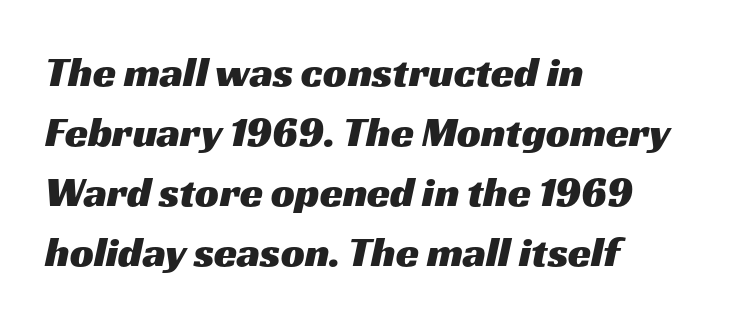
Line starts are locked; line ends wander. Check under the words: just untouched page. Caption: standard tracking, unaltered. You can tell from the bare stems that sans-serif type was used. Note the varied advance widths — an 'i' is clearly narrower than an 'm'. The lines sit at an ordinary, default distance from one another.
